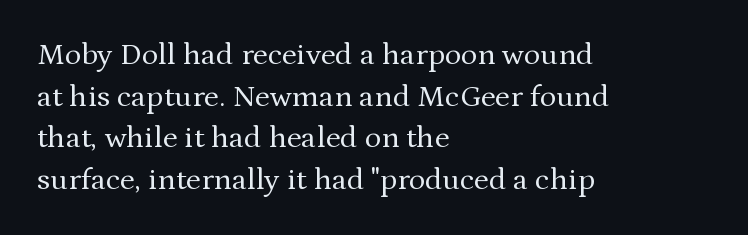
The image shows 31 px regular-weight serif type, upright; set left-aligned, normal line spacing (1.34x), normal letter spacing, not underlined; medium stroke contrast and a medium x-height.
